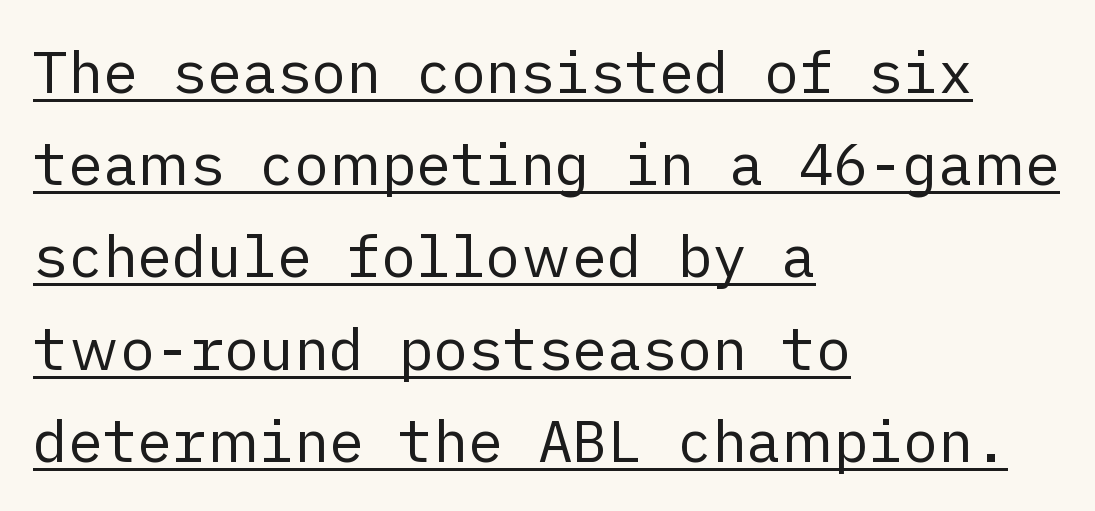
The image shows 58 px regular-weight sans-serif type, upright; set left-aligned, normal line spacing (1.59x), normal letter spacing, underlined; low stroke contrast and a medium x-height.
